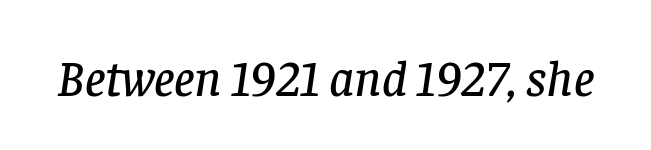
Q: Is the text italic (slanted)? A: Yes, it leans right by about 8 degrees.
Q: Is the typeface a serif or a sans-serif typeface? A: Serif.
Q: Is the text underlined? A: No.
Q: Is the spacing between letters normal or unusually wide? A: Normal.
Q: Width (condensed, normal, or wide)? A: Normal.
Q: Stroke contrast? A: Low.
Q: x-height? A: Large.
Q: Monospaced? A: No.
